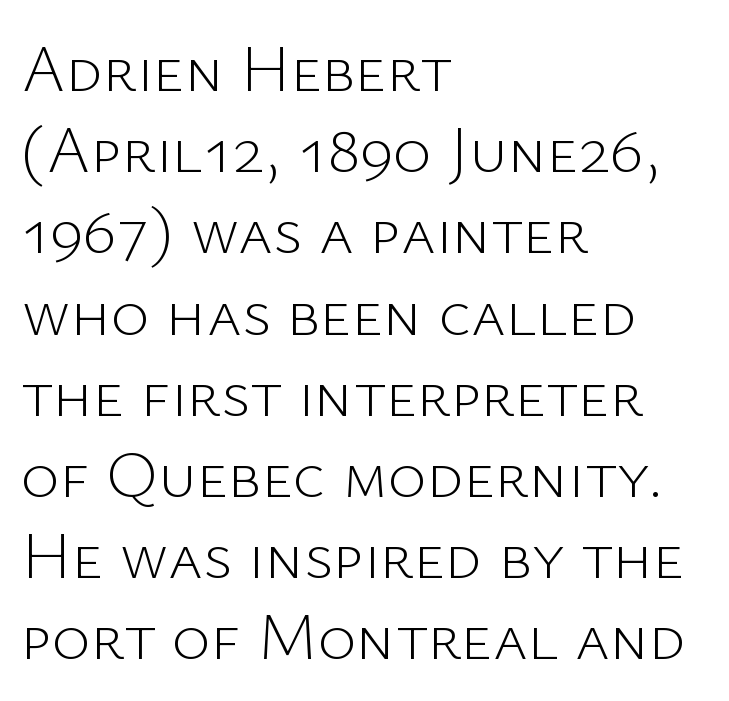
{"serif": "no", "italic": "no", "bold": "no", "weight": "light", "width": "normal", "stroke_contrast": "low", "x_height": "medium", "monospaced": "no", "underline": "no", "align": "left", "line_spacing_ratio": 1.23, "letter_spacing": "normal", "letter_spacing_em": 0.0, "glyph_px": 66}
